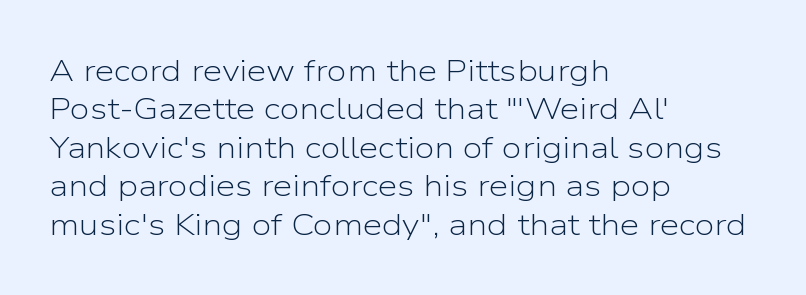
{"serif": "no", "italic": "no", "bold": "no", "weight": "light", "width": "normal", "stroke_contrast": "low", "x_height": "medium", "monospaced": "no", "underline": "no", "align": "left", "line_spacing_ratio": 1.24, "letter_spacing": "normal", "letter_spacing_em": 0.0, "glyph_px": 31}
